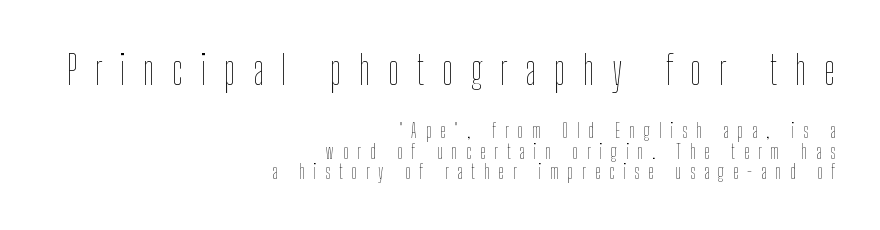
The image shows 40 px thin, condensed type, upright; set right-aligned, tight line spacing (1.03x), unusually wide letter spacing (+0.44 em), not underlined; the first (top) block is 2.0x larger; low stroke contrast and a medium x-height.
